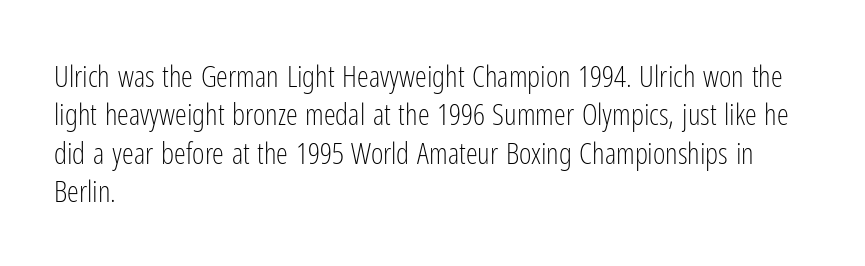
The letterforms sit shoulder to shoulder at normal distance. A normal amount of white space separates one row of letters from the next. Does the lettering tilt? It doesn't — this is upright. Font category for this specimen: sans-serif. This sample has the flowing, uneven cadence of proportional lettering. The ragged edge is on the right, which tells us the setting is flush left.
